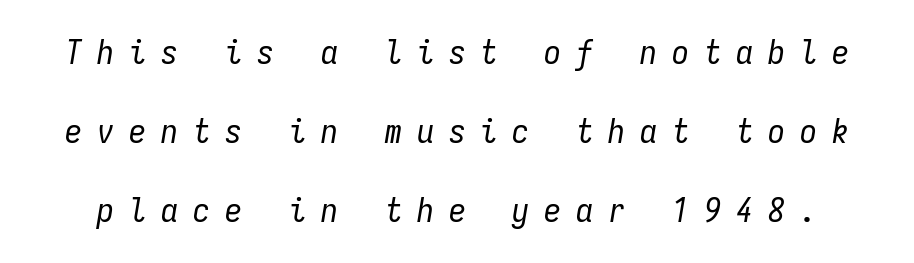
Q: Is the text bold? A: No.
Q: Is the text italic (slanted)? A: Yes, it leans right by about 9 degrees.
Q: Is the text underlined? A: No.
Q: Is the spacing between letters normal or unusually wide? A: Unusually wide.
Q: Is the spacing between lines tight, normal or loose? A: Loose.
Q: Width (condensed, normal, or wide)? A: Condensed.
Q: Stroke contrast? A: Low.
Q: x-height? A: Medium.
Q: Monospaced? A: Yes.
